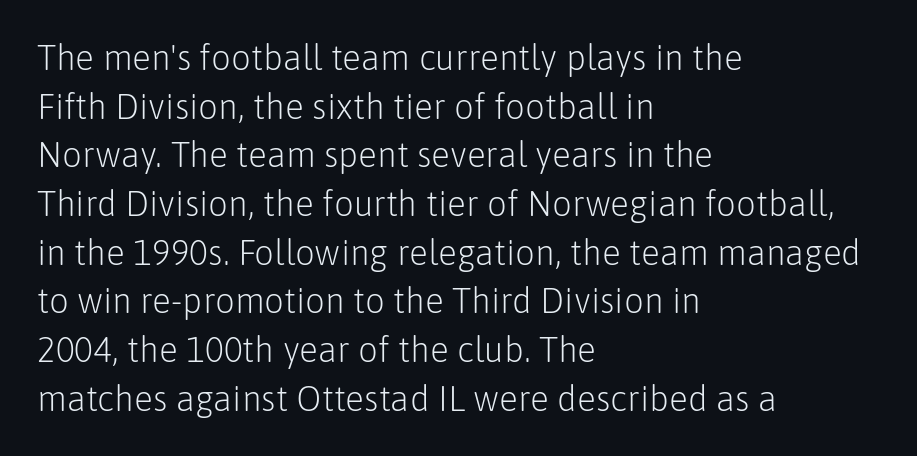
Q: Is the text bold? A: No.
Q: Is the text italic (slanted)? A: No, it is upright.
Q: Is the typeface a serif or a sans-serif typeface? A: Sans-serif.
Q: Is the text underlined? A: No.
Q: How is the paragraph aligned? A: Left-aligned.
Q: Is the spacing between letters normal or unusually wide? A: Normal.
Q: Is the spacing between lines tight, normal or loose? A: Normal.
Q: Width (condensed, normal, or wide)? A: Normal.
Q: Stroke contrast? A: Low.
Q: x-height? A: Medium.
Q: Monospaced? A: No.
